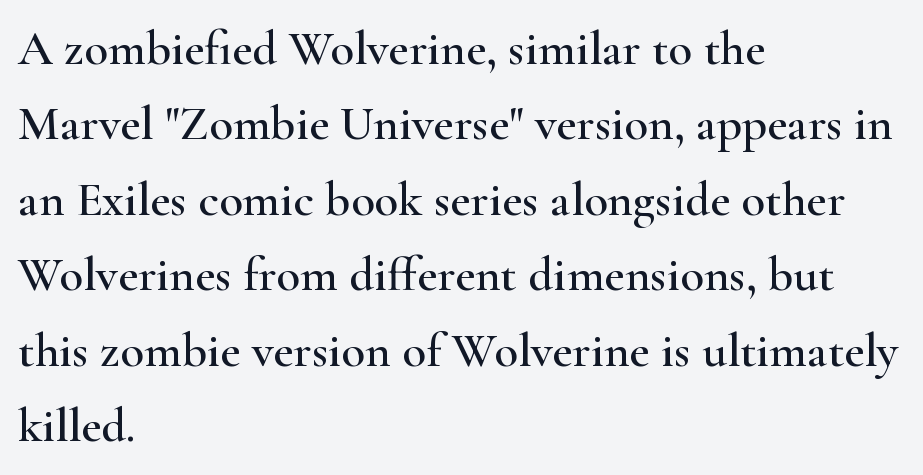
Q: Is the text italic (slanted)? A: No, it is upright.
Q: Is the typeface a serif or a sans-serif typeface? A: Serif.
Q: Is the text underlined? A: No.
Q: How is the paragraph aligned? A: Left-aligned.
Q: Is the spacing between letters normal or unusually wide? A: Normal.
Q: Is the spacing between lines tight, normal or loose? A: Normal.
Q: Width (condensed, normal, or wide)? A: Wide.
Q: Stroke contrast? A: High.
Q: x-height? A: Small.
Q: Monospaced? A: No.
